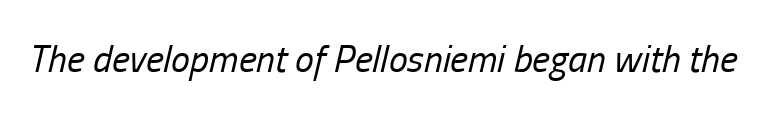
Q: Is the text bold? A: No.
Q: Is the text italic (slanted)? A: Yes, it leans right by about 13 degrees.
Q: Is the text underlined? A: No.
Q: Is the spacing between letters normal or unusually wide? A: Normal.
Q: Width (condensed, normal, or wide)? A: Condensed.
Q: Stroke contrast? A: Low.
Q: x-height? A: Medium.
Q: Monospaced? A: No.
